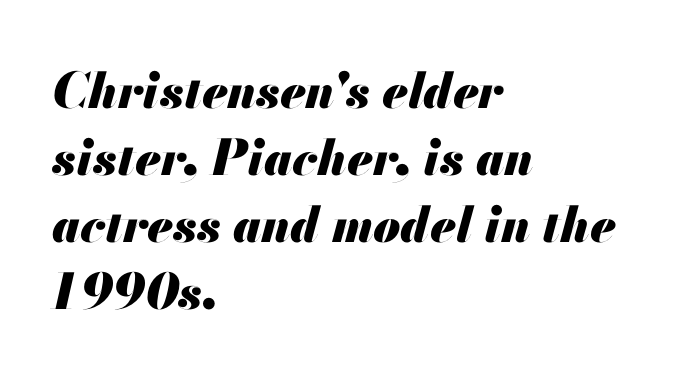
These lines keep a tight, regular rhythm from letter to letter. The line-height multiplier appears to be the usual default. A typesetter would call this proportional, since set widths differ per character. Horizontally, the lines are justified to the leading edge only.
